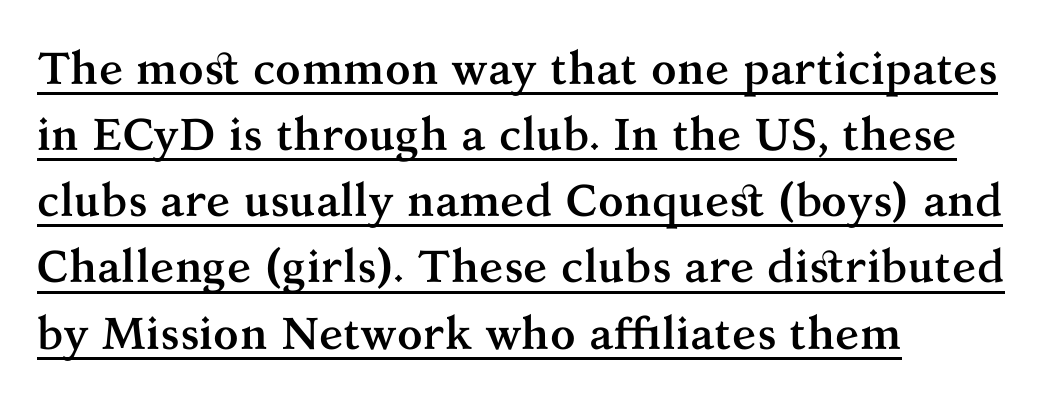
{"serif": "yes", "italic": "no", "bold": "yes", "weight": "semibold", "width": "normal", "stroke_contrast": "medium", "x_height": "medium", "monospaced": "no", "underline": "yes", "align": "left", "line_spacing": "normal", "line_spacing_ratio": 1.47, "letter_spacing": "normal", "letter_spacing_em": 0.0, "glyph_px": 45}
